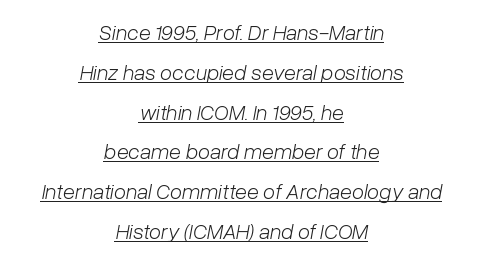
How are the letters spaced? Ordinarily, with no added tracking. What decoration does the sample have? An underline. Is the type heavy? It reads as light-to-regular instead. Every character sits at an angle, as italics do. These lines are centered, leaving both edges ragged.
